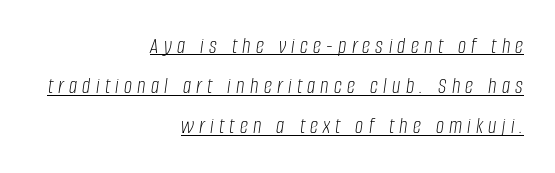
{"italic": "yes", "lean": "right", "slant_degrees": 8, "bold": "no", "underline": "yes", "align": "right", "line_spacing_ratio": 1.75, "letter_spacing": "wide", "letter_spacing_em": 0.23, "glyph_px": 23}
